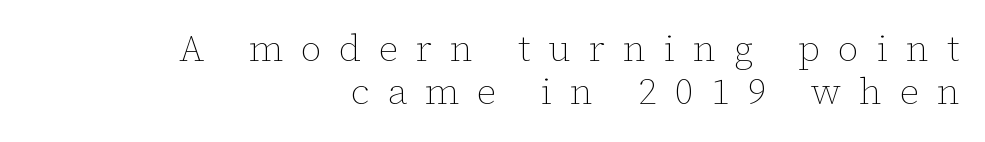
The image shows 37 px thin type, upright; set right-aligned, tight line spacing (1.15x), unusually wide letter spacing (+0.48 em), not underlined; low stroke contrast and a medium x-height.
